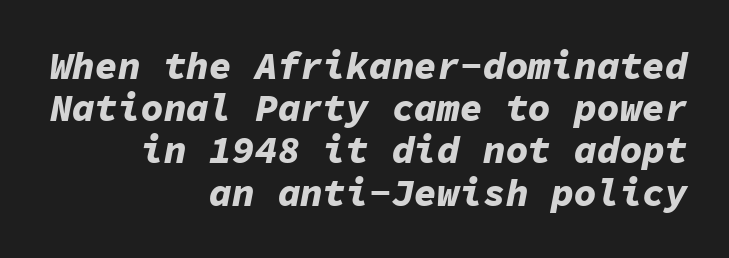
Compared with typical body copy, the letter spacing here is the same. When letters slant like this, we call the style italic. Monospaced: the letters line up in strict vertical columns. What's the leading like? Squeezed, with rows nearly overlapping. Unmarked baselines from the first word to the last. Pretty heavy lettering here — definitely bold.
